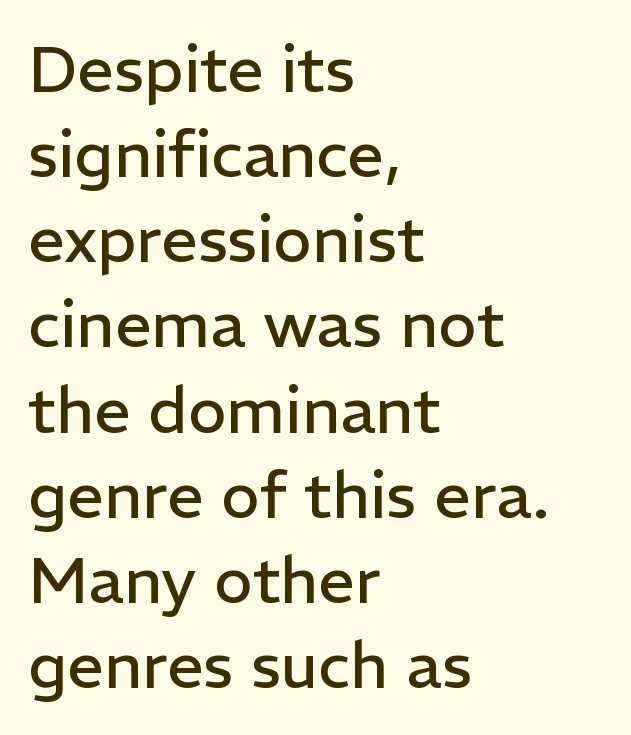
This is roman type, the default non-slanted kind. Just letters on the line, the space beneath them empty. Note: no serifs on the glyphs. Rows of type keep a routine distance in the vertical direction.
